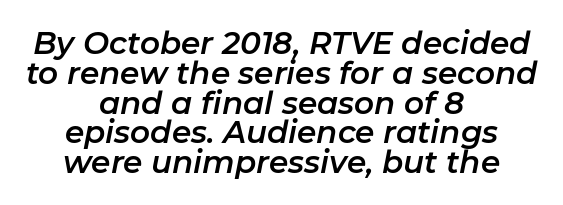
Q: Is the text italic (slanted)? A: Yes, it leans right by about 11 degrees.
Q: Is the text underlined? A: No.
Q: How is the paragraph aligned? A: Centered.
Q: Is the spacing between letters normal or unusually wide? A: Normal.
Q: Is the spacing between lines tight, normal or loose? A: Tight.
Q: Width (condensed, normal, or wide)? A: Normal.
Q: Stroke contrast? A: Low.
Q: x-height? A: Medium.
Q: Monospaced? A: No.
